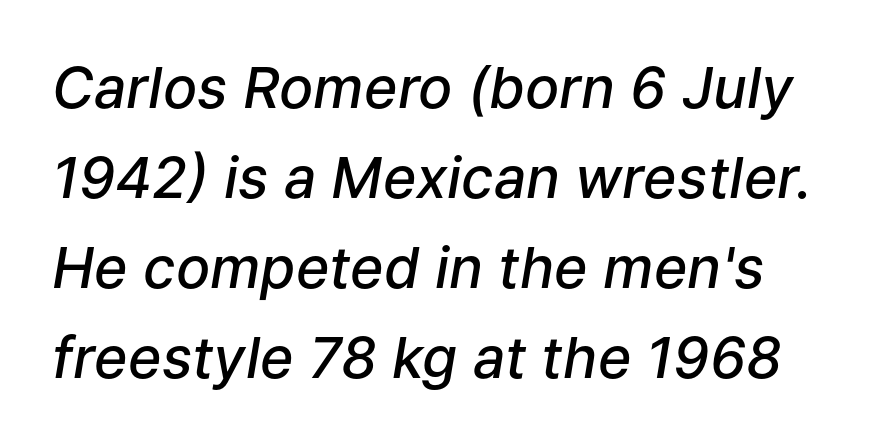
Q: Is the text bold? A: Semi-bold.
Q: Is the text italic (slanted)? A: Yes, it leans right by about 9 degrees.
Q: Is the text underlined? A: No.
Q: Is the spacing between letters normal or unusually wide? A: Normal.
Q: Is the spacing between lines tight, normal or loose? A: Normal.
Q: Width (condensed, normal, or wide)? A: Normal.
Q: Stroke contrast? A: Low.
Q: x-height? A: Medium.
Q: Monospaced? A: No.
